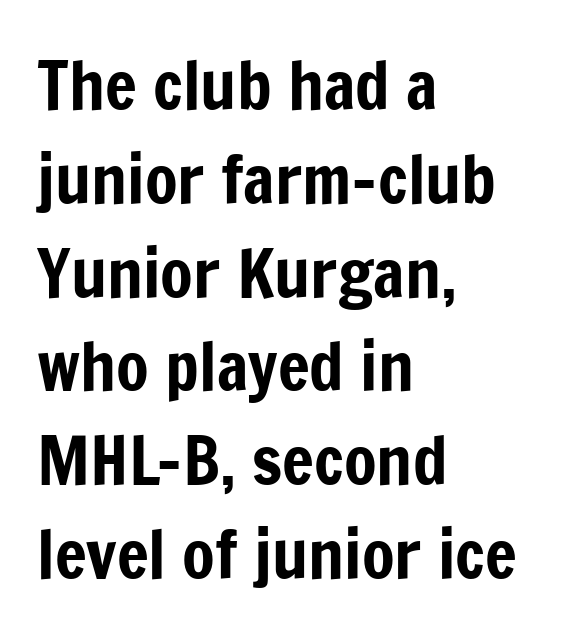
The image shows 67 px condensed sans-serif type, upright; set left-aligned, normal line spacing (1.4x), normal letter spacing, not underlined; low stroke contrast and a medium x-height.
